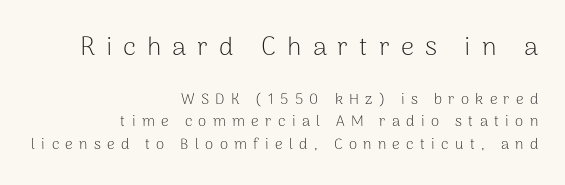
{"italic": "no", "bold": "no", "underline": "no", "align": "right", "line_spacing": "normal", "line_spacing_ratio": 1.5, "letter_spacing": "wide", "letter_spacing_em": 0.42, "larger_block": "first", "size_ratio": 1.73, "glyph_px": 26}
